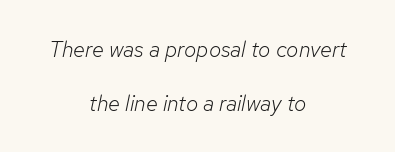
{"italic": "yes", "lean": "right", "slant_degrees": 12, "bold": "no", "underline": "no", "align": "center", "line_spacing": "loose", "line_spacing_ratio": 2.44, "letter_spacing": "normal", "letter_spacing_em": 0.0, "glyph_px": 22}
